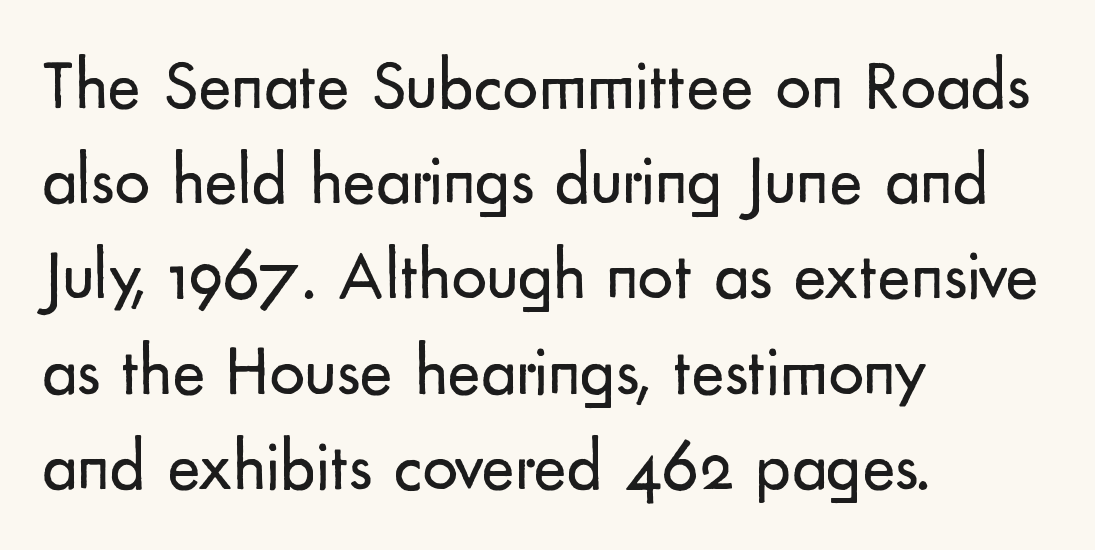
The image shows 70 px regular-weight sans-serif type, upright; set left-aligned, normal line spacing (1.36x), normal letter spacing, not underlined; low stroke contrast and a small x-height.
